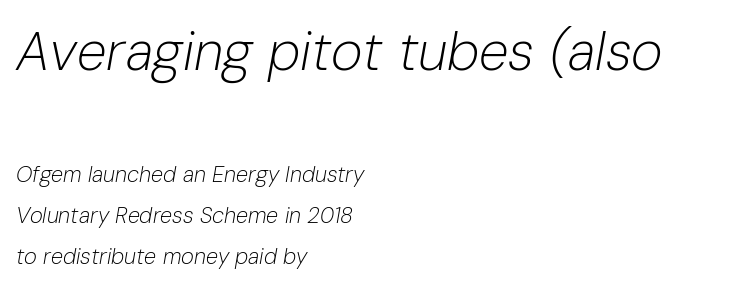
The image shows 54 px light type, italic (leaning right); set left-aligned, line spacing 1.87x, normal letter spacing, not underlined; the first (top) block is 2.45x larger; low stroke contrast and a medium x-height.
